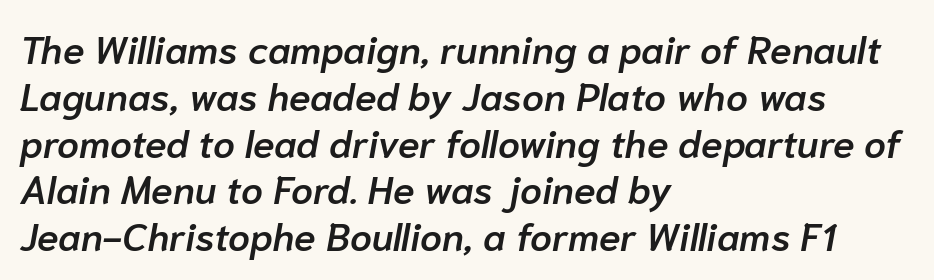
Q: Is the text bold? A: Semi-bold.
Q: Is the text italic (slanted)? A: Yes, it leans right by about 10 degrees.
Q: Is the text underlined? A: No.
Q: How is the paragraph aligned? A: Left-aligned.
Q: Is the spacing between letters normal or unusually wide? A: Normal.
Q: Width (condensed, normal, or wide)? A: Normal.
Q: Stroke contrast? A: Low.
Q: x-height? A: Medium.
Q: Monospaced? A: No.
